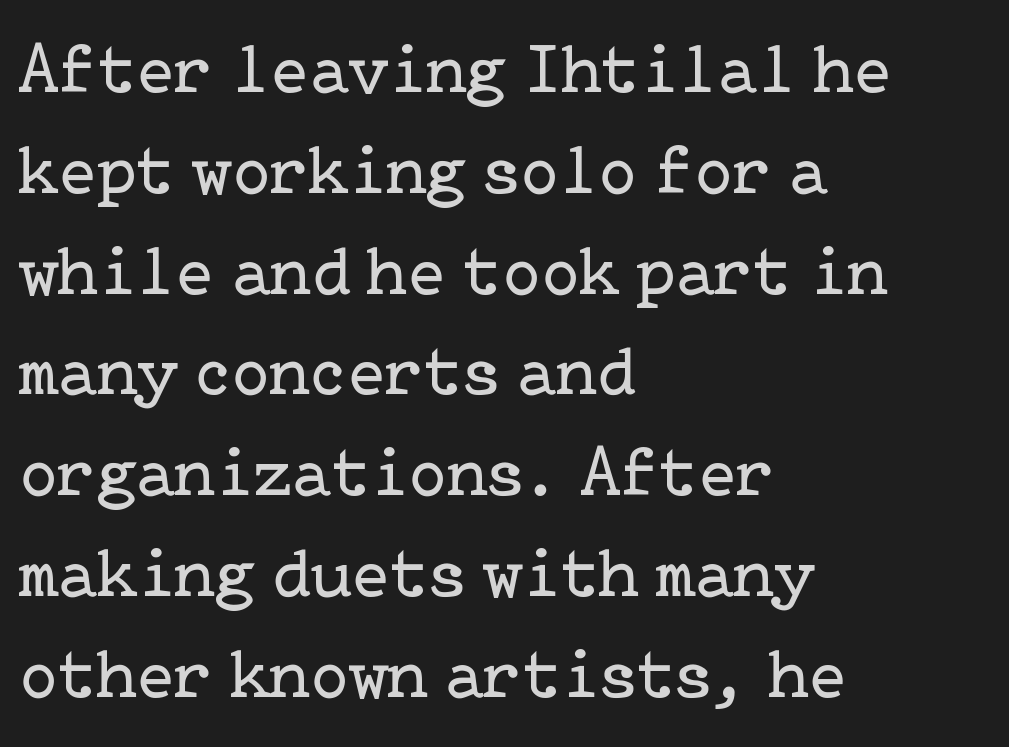
Q: Is the text bold? A: No.
Q: Is the text italic (slanted)? A: No, it is upright.
Q: Is the typeface a serif or a sans-serif typeface? A: Serif.
Q: Is the text underlined? A: No.
Q: How is the paragraph aligned? A: Left-aligned.
Q: Is the spacing between letters normal or unusually wide? A: Normal.
Q: Is the spacing between lines tight, normal or loose? A: Normal.
Q: Width (condensed, normal, or wide)? A: Normal.
Q: Stroke contrast? A: Low.
Q: x-height? A: Medium.
